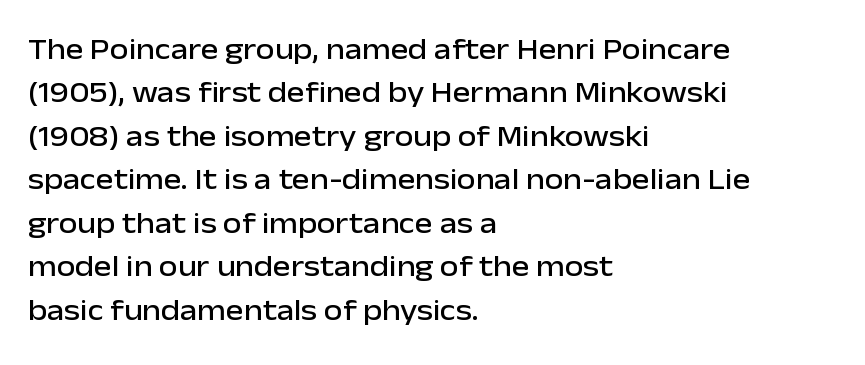
{"serif": "no", "italic": "no", "width": "normal", "stroke_contrast": "low", "x_height": "medium", "monospaced": "no", "underline": "no", "align": "left", "line_spacing": "normal", "line_spacing_ratio": 1.45, "letter_spacing": "normal", "letter_spacing_em": 0.0, "glyph_px": 30}
